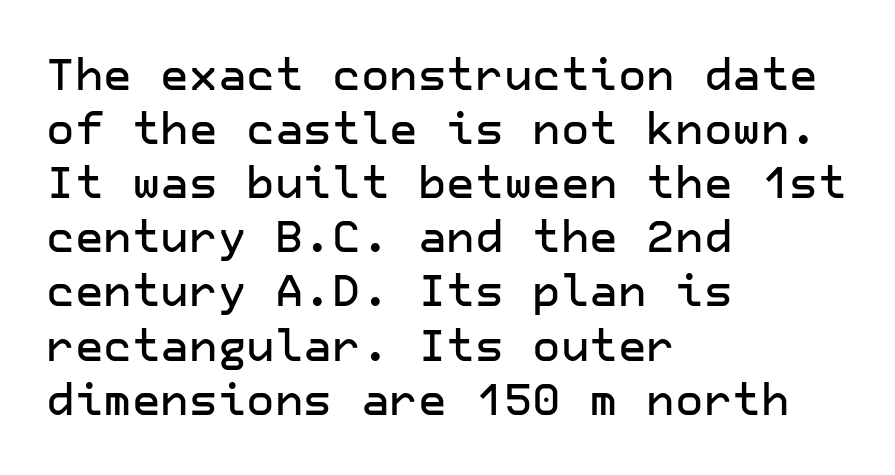
The image shows 44 px sans-serif type, upright; set left-aligned, line spacing 1.23x, normal letter spacing, not underlined; low stroke contrast and a medium x-height.
